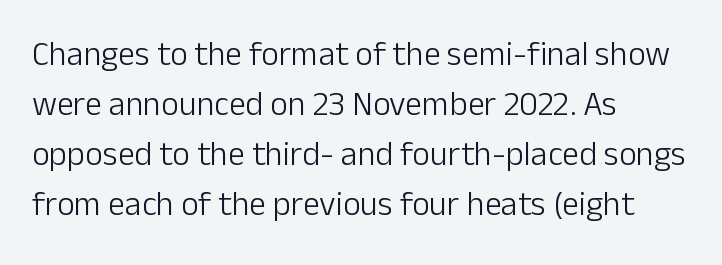
Summary of weight: not heavy and not bold. Normally led — the rows are evenly, conventionally spaced. Casual observation: everything's shoved over to the left. Honestly, the letter spacing is just normal — you wouldn't notice it. The letters stand straight up with perfectly vertical stems.
